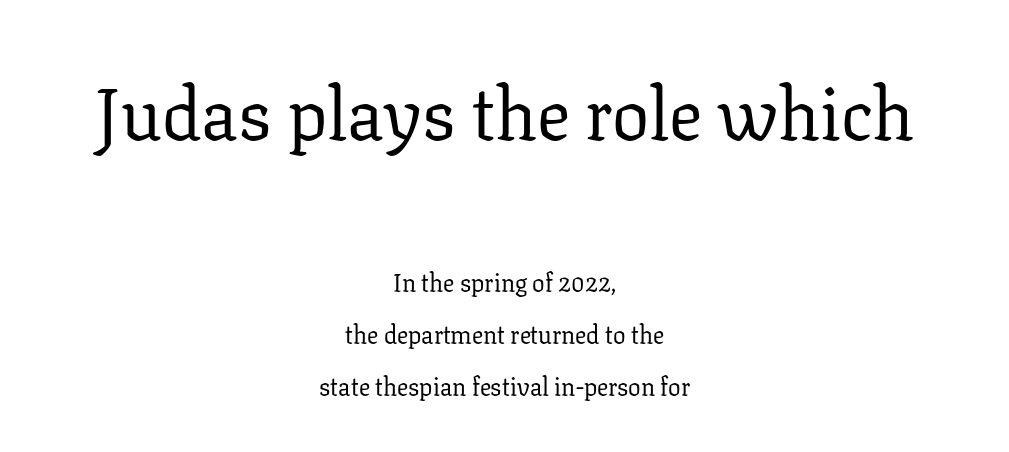
The image shows 74 px regular-weight serif type, upright; set centered, loose line spacing (2.08x), normal letter spacing, not underlined; the first (top) block is 2.96x larger; low stroke contrast and a medium x-height.
